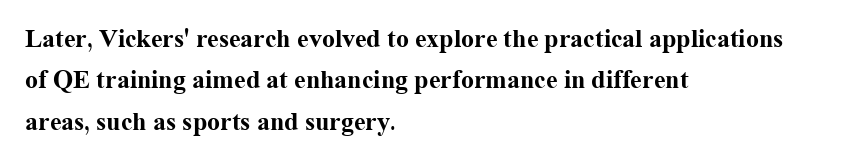
Descenders are the only things crossing below the line. Honestly, the row spacing looks completely unremarkable. The font is running at its bold setting. Inter-character spacing is left at the font's built-in metrics. Vertical strokes here are truly vertical.
